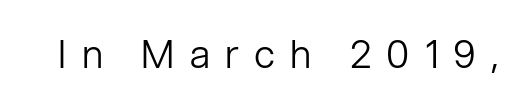
{"serif": "no", "italic": "no", "bold": "no", "weight": "light", "width": "normal", "stroke_contrast": "low", "x_height": "medium", "monospaced": "no", "underline": "no", "letter_spacing": "wide", "letter_spacing_em": 0.39, "glyph_px": 39}
